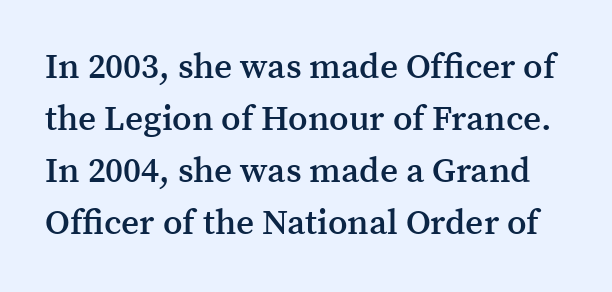
The image shows 35 px semibold serif type, upright; set normal line spacing (1.49x), normal letter spacing, not underlined; medium stroke contrast and a medium x-height.
